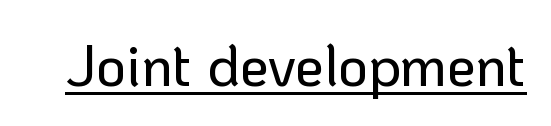
The image shows 58 px sans-serif type, upright; set normal letter spacing, underlined; low stroke contrast and a medium x-height.
